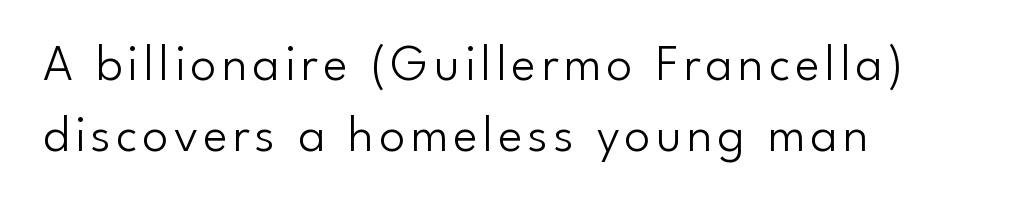
{"serif": "no", "italic": "no", "bold": "no", "weight": "light", "width": "normal", "stroke_contrast": "low", "x_height": "small", "monospaced": "no", "underline": "no", "align": "left", "line_spacing": "normal", "line_spacing_ratio": 1.36, "glyph_px": 52}
